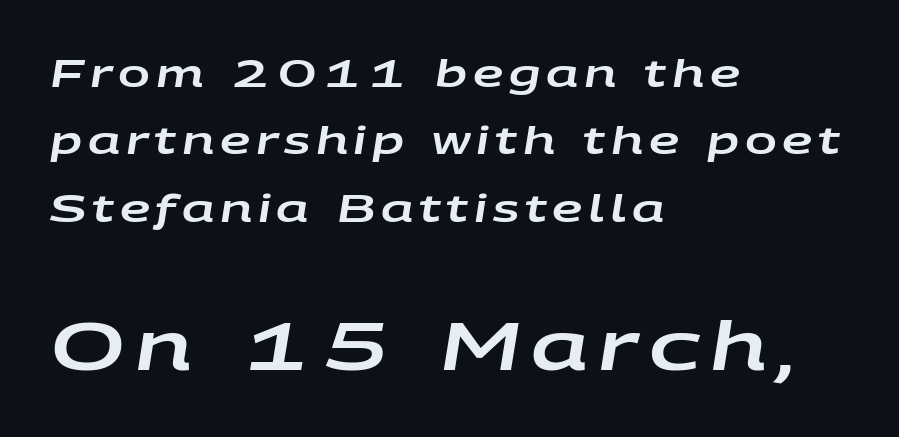
Style check: oblique. Looks like regular typesetting: each glyph gets only the width it needs. Casual observation: everything's shoved over to the left. The glyphs are unaccompanied by any horizontal stroke below them. Whoever set this made the second block the dominant, larger element.
